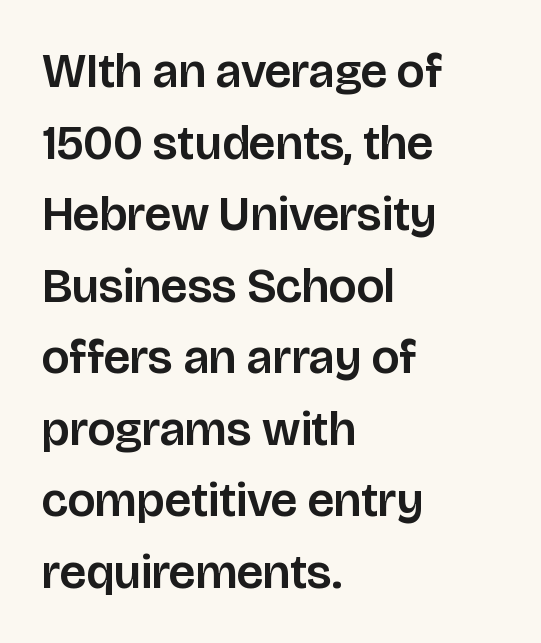
{"serif": "no", "italic": "no", "width": "normal", "stroke_contrast": "low", "x_height": "large", "monospaced": "no", "underline": "no", "align": "left", "line_spacing": "normal", "line_spacing_ratio": 1.49, "letter_spacing": "normal", "letter_spacing_em": 0.0, "glyph_px": 48}
